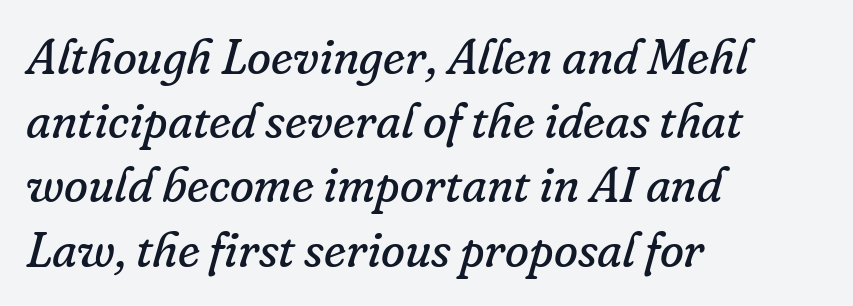
Q: Is the text bold? A: No.
Q: Is the text italic (slanted)? A: Yes, it leans right by about 16 degrees.
Q: Is the typeface a serif or a sans-serif typeface? A: Serif.
Q: Is the text underlined? A: No.
Q: How is the paragraph aligned? A: Left-aligned.
Q: Is the spacing between letters normal or unusually wide? A: Normal.
Q: Is the spacing between lines tight, normal or loose? A: Normal.
Q: Width (condensed, normal, or wide)? A: Normal.
Q: Stroke contrast? A: Low.
Q: x-height? A: Small.
Q: Monospaced? A: No.
